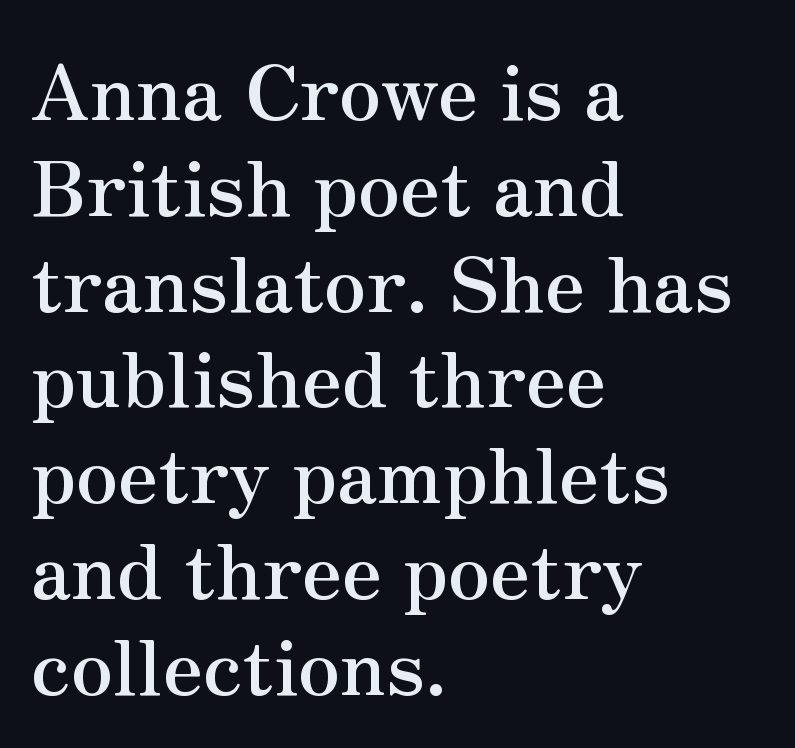
The image shows 76 px semibold serif type, upright; set left-aligned, normal line spacing (1.26x), normal letter spacing, not underlined; medium stroke contrast and a small x-height.
